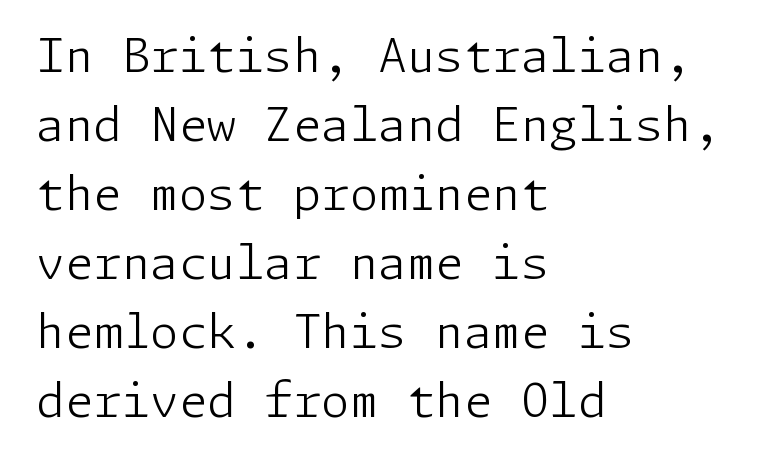
Nothing heavy about these letters — not bold at all. A typesetter would label this face a sans. Descenders hang freely into open space. Does extra space separate the letters? No, they use regular spacing.
